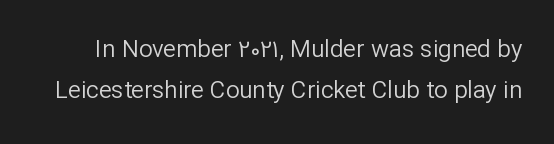
Do the letters lean? They stand straight. The letters look calm and open, with moderate or lighter stems. The horizontal fit of the characters is conventional and even. Anything drawn beneath the words? Only blank space.
